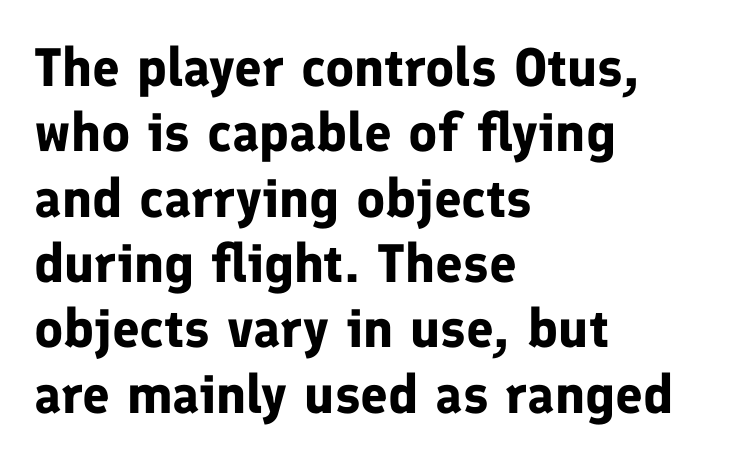
The rendering anchors every line to the left-hand side. The rendering shows plain stroke endings on the letterforms — a sans-serif design. Students, note that the glyphs here touch the page at normal intervals. Plain, unruled lines of type. A dark, heavy texture on the line: the type is bold.
